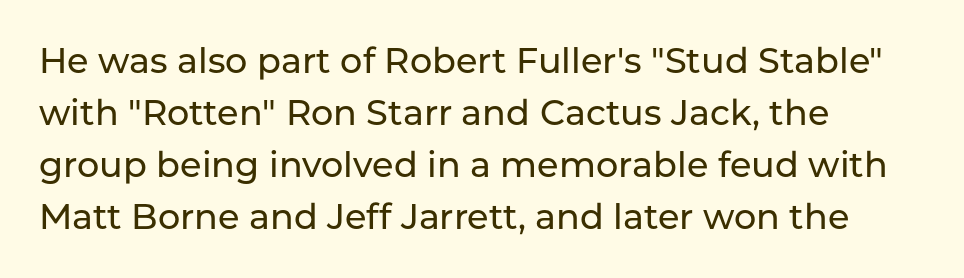
{"serif": "no", "italic": "no", "width": "normal", "stroke_contrast": "low", "x_height": "medium", "monospaced": "no", "underline": "no", "align": "left", "line_spacing": "normal", "line_spacing_ratio": 1.49, "letter_spacing": "normal", "letter_spacing_em": 0.0, "glyph_px": 35}
